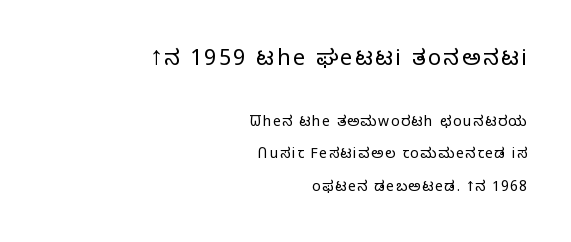
The image shows 22 px text type, upright; set right-aligned, loose line spacing (2.33x), not underlined; the first (top) block is 1.57x larger.
